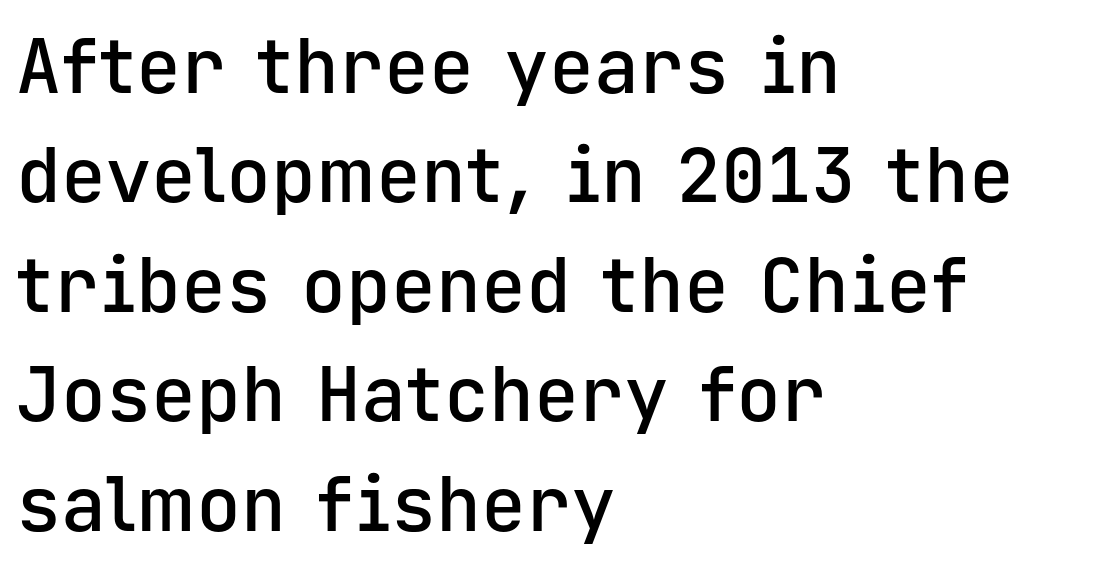
The rendering keeps characters at their native spacing. Has an underline been added? It has not. Italic: no, the glyphs are upright roman. Looks like terminal output: every glyph gets an equal slot. Weight: semibold (demi). A normal amount of white space separates one row of letters from the next.
